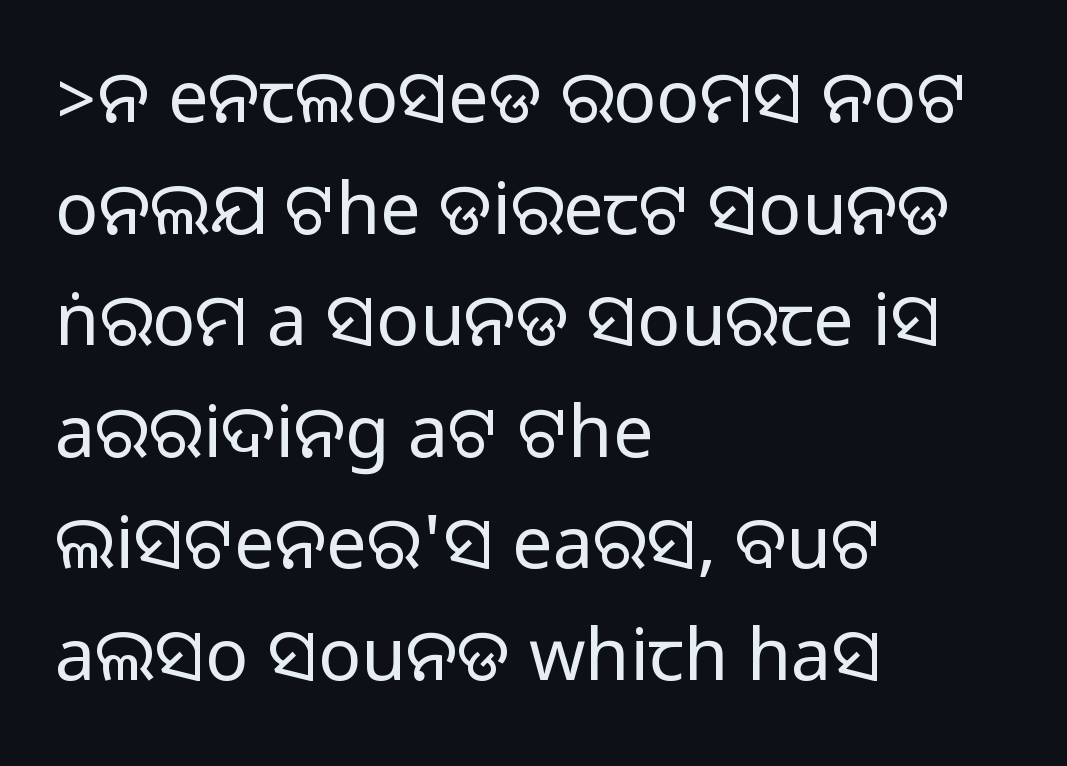
Tall strokes in this sample are plumb rather than angled. Stroke terminals: plain, sans-serif. Baseline-to-baseline distance is the conventional proportion of letter height. The rendering uses natural spacing where letterforms have individual widths. Line beginnings align vertically; line endings do not.
